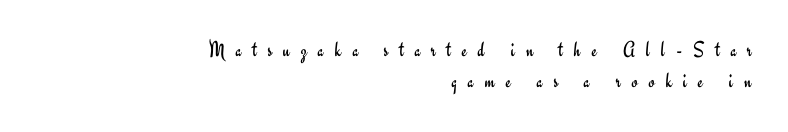
Q: Is the text bold? A: No.
Q: Is the text italic (slanted)? A: Yes.
Q: Is the text underlined? A: No.
Q: How is the paragraph aligned? A: Right-aligned.
Q: Is the spacing between letters normal or unusually wide? A: Unusually wide.
Q: Is the spacing between lines tight, normal or loose? A: Normal.
